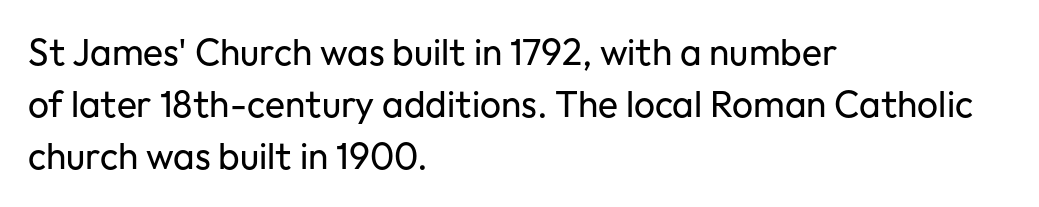
{"serif": "no", "italic": "no", "bold": "no", "weight": "regular", "width": "normal", "stroke_contrast": "low", "x_height": "medium", "monospaced": "no", "underline": "no", "align": "left", "line_spacing": "normal", "line_spacing_ratio": 1.4, "letter_spacing": "normal", "letter_spacing_em": 0.0, "glyph_px": 37}
